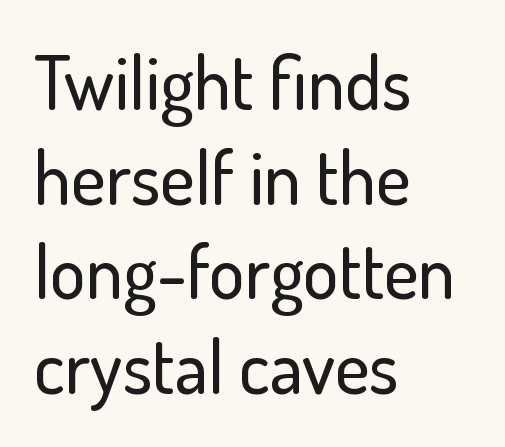
The image shows 74 px sans-serif type, upright; set left-aligned, normal line spacing (1.28x), normal letter spacing, not underlined; low stroke contrast and a small x-height.
